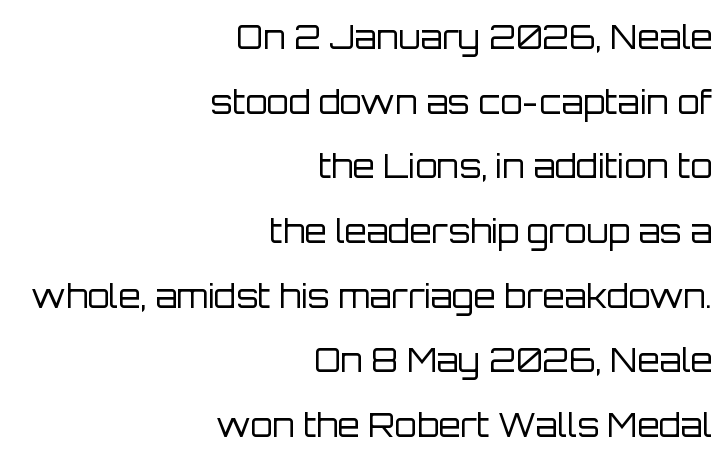
Q: Is the text bold? A: No.
Q: Is the text italic (slanted)? A: No, it is upright.
Q: Is the typeface a serif or a sans-serif typeface? A: Sans-serif.
Q: Is the text underlined? A: No.
Q: How is the paragraph aligned? A: Right-aligned.
Q: Is the spacing between letters normal or unusually wide? A: Normal.
Q: Is the spacing between lines tight, normal or loose? A: Loose.
Q: Width (condensed, normal, or wide)? A: Normal.
Q: Stroke contrast? A: Low.
Q: x-height? A: Large.
Q: Monospaced? A: No.
